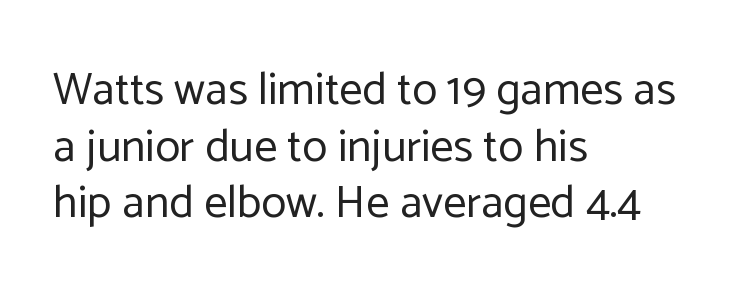
{"serif": "no", "italic": "no", "bold": "no", "weight": "regular", "width": "normal", "stroke_contrast": "low", "x_height": "medium", "monospaced": "no", "underline": "no", "align": "left", "line_spacing_ratio": 1.23, "letter_spacing": "normal", "letter_spacing_em": 0.0, "glyph_px": 46}
